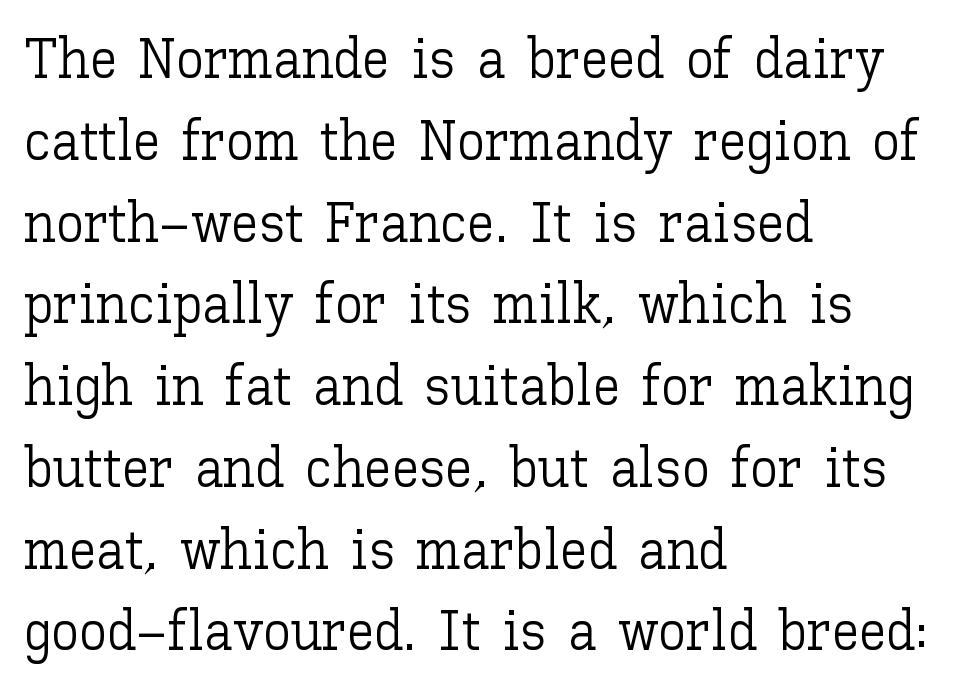
{"italic": "no", "bold": "no", "weight": "light", "width": "normal", "stroke_contrast": "low", "x_height": "medium", "monospaced": "no", "underline": "no", "align": "left", "line_spacing": "normal", "line_spacing_ratio": 1.46, "letter_spacing": "normal", "letter_spacing_em": 0.0, "glyph_px": 56}
